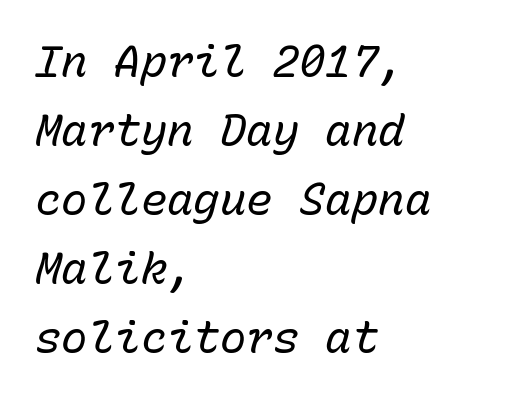
{"italic": "yes", "lean": "right", "slant_degrees": 15, "bold": "no", "weight": "regular", "width": "normal", "stroke_contrast": "low", "x_height": "medium", "monospaced": "yes", "underline": "no", "align": "left", "line_spacing": "normal", "line_spacing_ratio": 1.57, "letter_spacing": "normal", "letter_spacing_em": 0.0, "glyph_px": 44}
